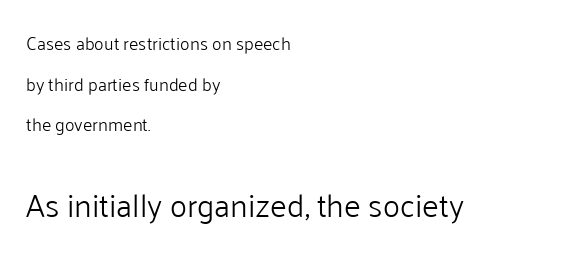
{"serif": "no", "italic": "no", "bold": "no", "weight": "light", "width": "normal", "stroke_contrast": "low", "x_height": "medium", "monospaced": "no", "underline": "no", "align": "left", "line_spacing": "loose", "line_spacing_ratio": 2.26, "letter_spacing": "normal", "letter_spacing_em": 0.0, "larger_block": "second", "size_ratio": 1.78, "glyph_px": 32}
